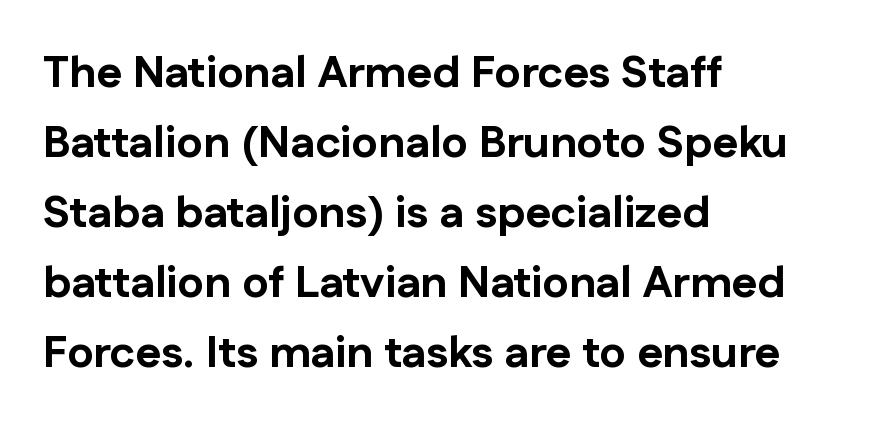
{"serif": "no", "italic": "no", "bold": "yes", "weight": "bold", "width": "normal", "stroke_contrast": "low", "x_height": "medium", "monospaced": "no", "underline": "no", "align": "left", "line_spacing": "normal", "line_spacing_ratio": 1.59, "letter_spacing": "normal", "letter_spacing_em": 0.0, "glyph_px": 44}
